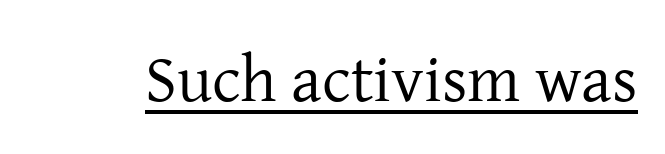
The image shows 66 px regular-weight serif type, upright; set normal letter spacing, underlined; low stroke contrast and a medium x-height.
